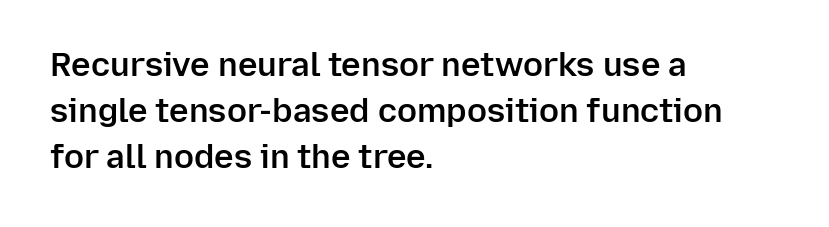
Every letter is mildly thick-stroked: semibold rather than bold. Does extra space separate the letters? No, they use regular spacing. Designer's note — italics off, roman on. Vertical spacing — default. Plain, unruled lines of type.
